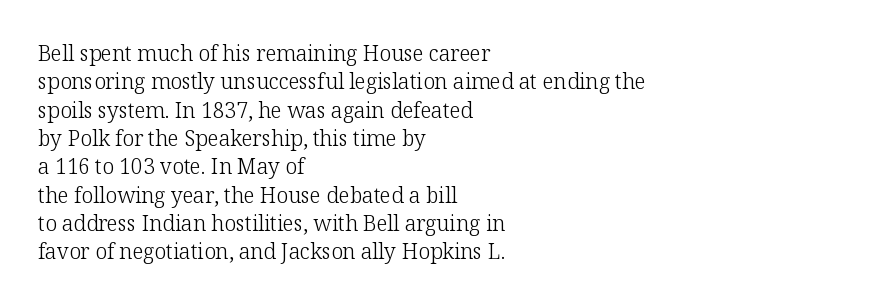
Q: Is the text bold? A: No.
Q: Is the text italic (slanted)? A: No, it is upright.
Q: Is the text underlined? A: No.
Q: How is the paragraph aligned? A: Left-aligned.
Q: Is the spacing between letters normal or unusually wide? A: Normal.
Q: Is the spacing between lines tight, normal or loose? A: Normal.
